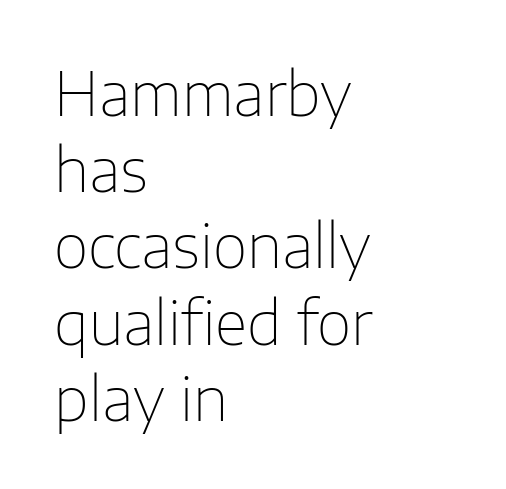
Q: Is the text bold? A: No.
Q: Is the text italic (slanted)? A: No, it is upright.
Q: Is the typeface a serif or a sans-serif typeface? A: Sans-serif.
Q: Is the text underlined? A: No.
Q: How is the paragraph aligned? A: Left-aligned.
Q: Is the spacing between letters normal or unusually wide? A: Normal.
Q: Is the spacing between lines tight, normal or loose? A: Normal.
Q: Width (condensed, normal, or wide)? A: Normal.
Q: Stroke contrast? A: Low.
Q: x-height? A: Medium.
Q: Monospaced? A: No.
